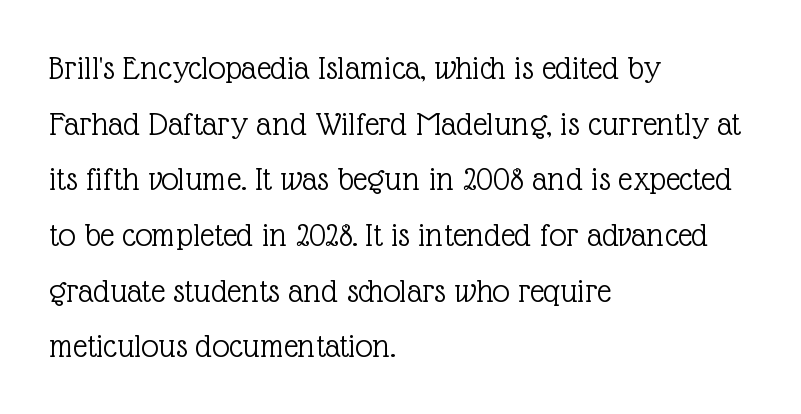
{"serif": "yes", "italic": "no", "bold": "no", "weight": "light", "width": "normal", "x_height": "medium", "monospaced": "no", "underline": "no", "align": "left", "line_spacing": "normal", "line_spacing_ratio": 1.59, "letter_spacing": "normal", "letter_spacing_em": 0.0, "glyph_px": 35}
